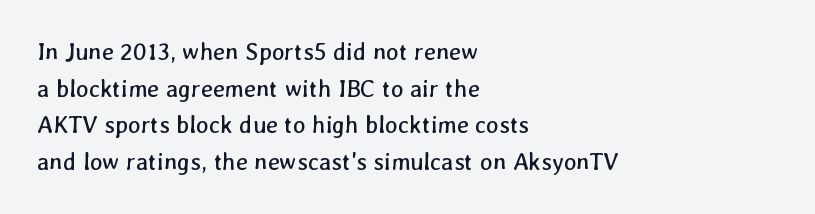
Spacing between characters is what you'd get straight out of the box. Where is the straight margin? On the left. These glyphs show unthickened strokes, regular width or finer. The rendering uses a moderate line-height, typical for paragraphs. The glyphs are unaccompanied by any horizontal stroke below them.
